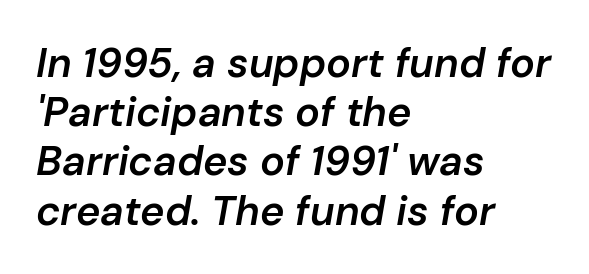
Short and long lines alike share a common starting point at left. Proportional: the letters do not fall into vertical columns. Summary of weight: moderately heavy, a semibold. The rendering keeps characters at their native spacing. The space directly below the letters is spotless. Observe the lean: these are italic letterforms.
